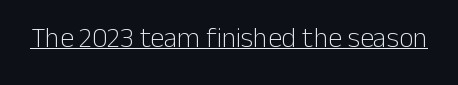
On a weight scale, this lands at 450 or below. Looks like regular typesetting: each glyph gets only the width it needs. Regarding serifs, this sample does without them. Posture: straight, roman, zero tilt. Every word sits above its own underline. This rendering leaves character spacing at its baseline value.
